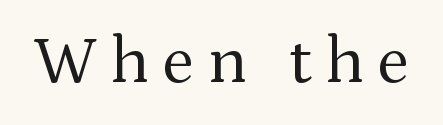
The image shows 67 px regular-weight serif type, upright; set unusually wide letter spacing (+0.2 em), not underlined; medium stroke contrast and a medium x-height.
